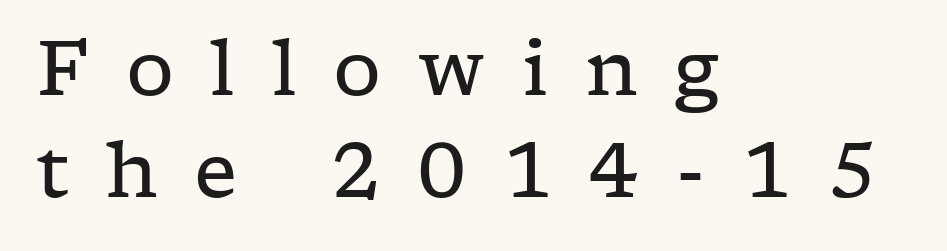
Q: Is the text bold? A: No.
Q: Is the text italic (slanted)? A: No, it is upright.
Q: Is the typeface a serif or a sans-serif typeface? A: Serif.
Q: Is the text underlined? A: No.
Q: How is the paragraph aligned? A: Left-aligned.
Q: Is the spacing between letters normal or unusually wide? A: Unusually wide.
Q: Is the spacing between lines tight, normal or loose? A: Normal.
Q: Width (condensed, normal, or wide)? A: Wide.
Q: Stroke contrast? A: Low.
Q: x-height? A: Medium.
Q: Monospaced? A: No.
